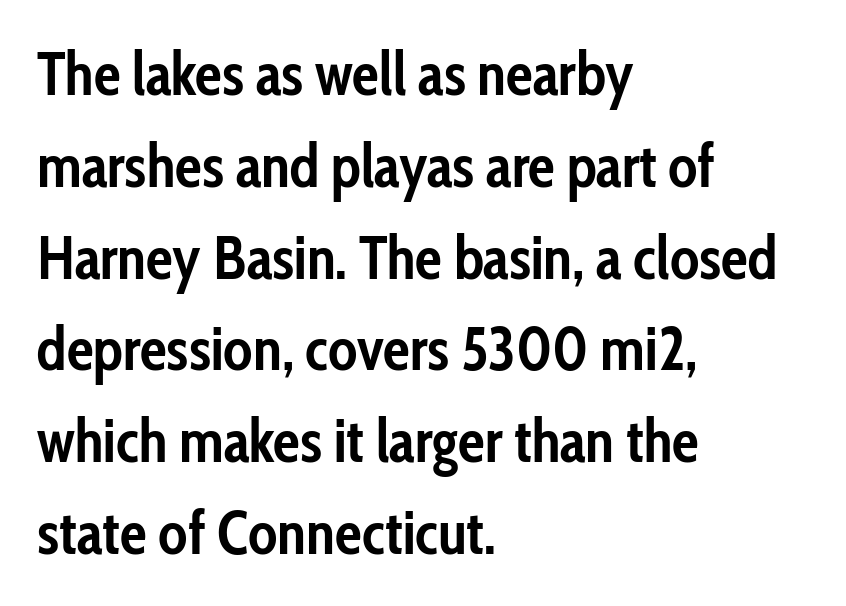
{"serif": "no", "italic": "no", "bold": "yes", "weight": "semibold", "width": "condensed", "stroke_contrast": "low", "x_height": "medium", "monospaced": "no", "underline": "no", "align": "left", "line_spacing": "normal", "line_spacing_ratio": 1.53, "letter_spacing": "normal", "letter_spacing_em": 0.0, "glyph_px": 60}
